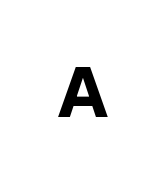
The image shows 72 px bold sans-serif type, upright; set unusually wide letter spacing (+0.43 em), not underlined; low stroke contrast and a medium x-height.
